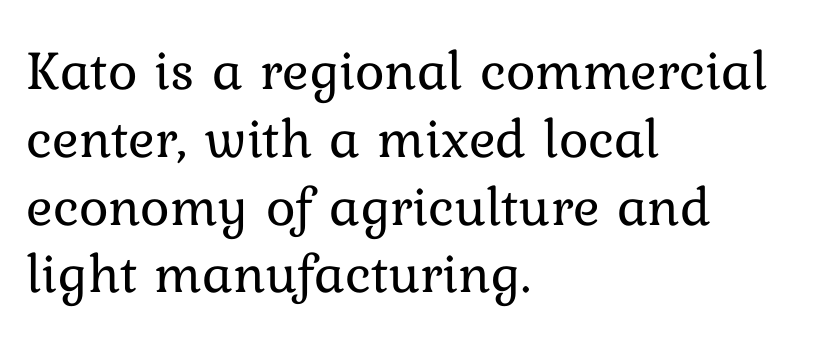
{"italic": "no", "bold": "no", "weight": "regular", "width": "normal", "stroke_contrast": "low", "x_height": "medium", "monospaced": "no", "underline": "no", "align": "left", "line_spacing_ratio": 1.21, "letter_spacing": "normal", "letter_spacing_em": 0.0, "glyph_px": 56}
